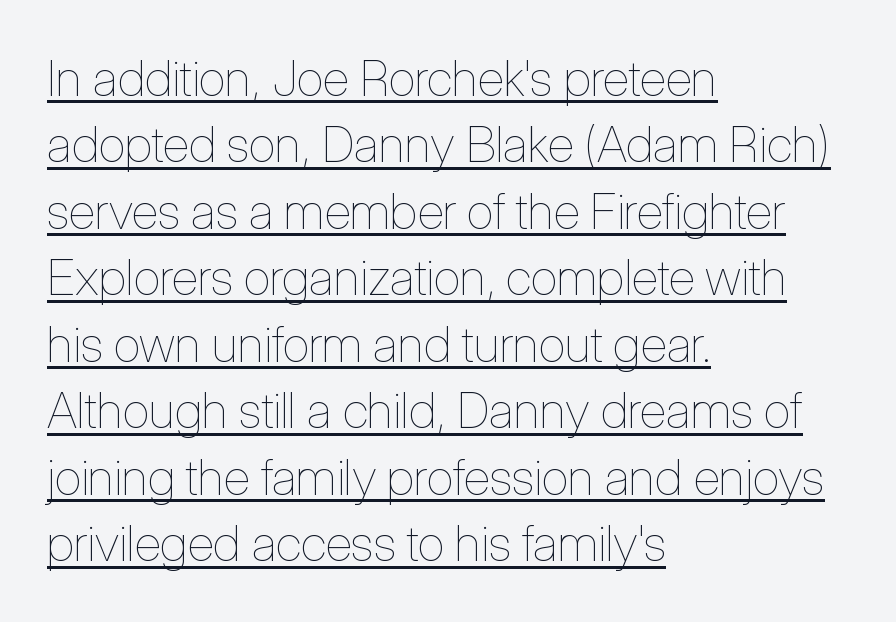
Is there an underline? Yes — a line sits under the letters. Each line starts at the same left margin while the right side varies. You could call the tracking neutral — neither tight nor loose. Caption: face not bold, strokes unweighted. Think of a printed novel: that variable character pitch is what you see here.
